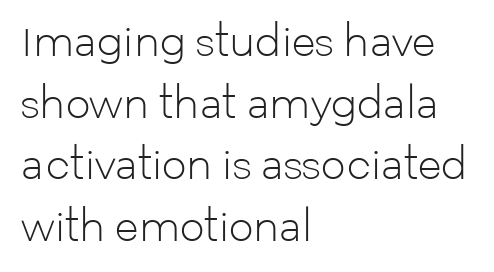
{"serif": "no", "italic": "no", "bold": "no", "weight": "light", "width": "normal", "stroke_contrast": "low", "x_height": "medium", "monospaced": "no", "underline": "no", "align": "left", "line_spacing": "normal", "line_spacing_ratio": 1.58, "letter_spacing": "normal", "letter_spacing_em": 0.0, "glyph_px": 39}
